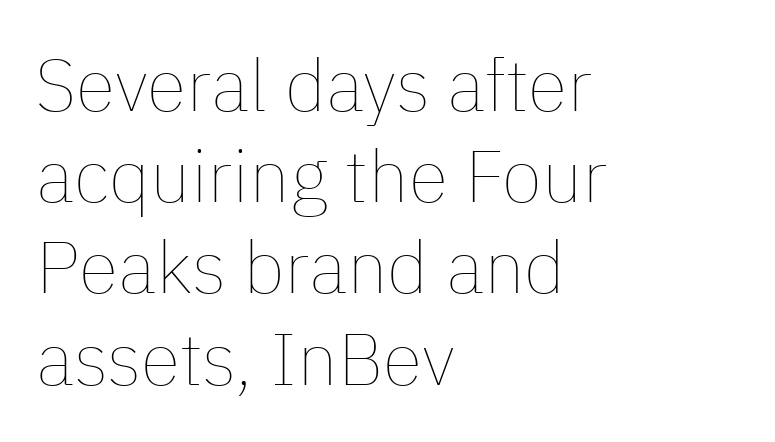
The image shows 73 px thin type, upright; set left-aligned, normal line spacing (1.25x), normal letter spacing, not underlined; low stroke contrast and a medium x-height.
